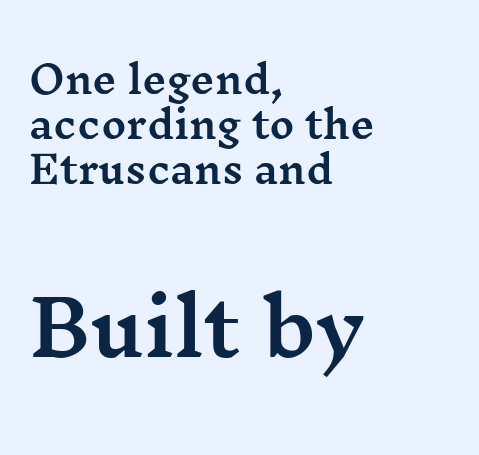
The image shows 77 px wide serif type, upright; set left-aligned, line spacing 1.18x, normal letter spacing, not underlined; the second (bottom) block is 2.03x larger; medium stroke contrast and a medium x-height.
